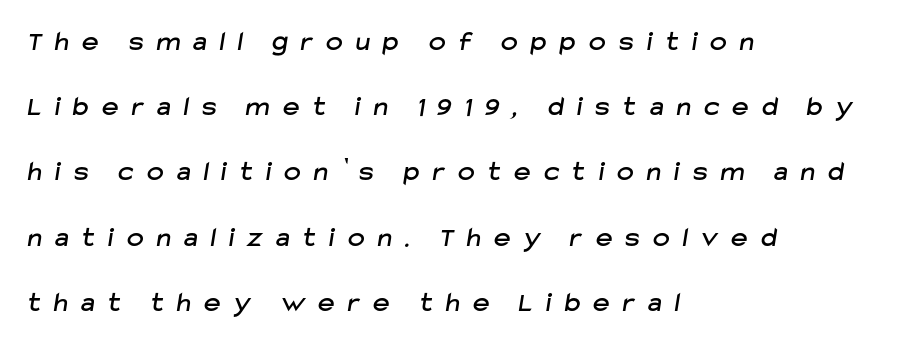
Quick note: underline off. These lines are composed in type without serifs. The face used here is proportionally spaced, like ordinary book or web type. Short note: letters widely spaced.
